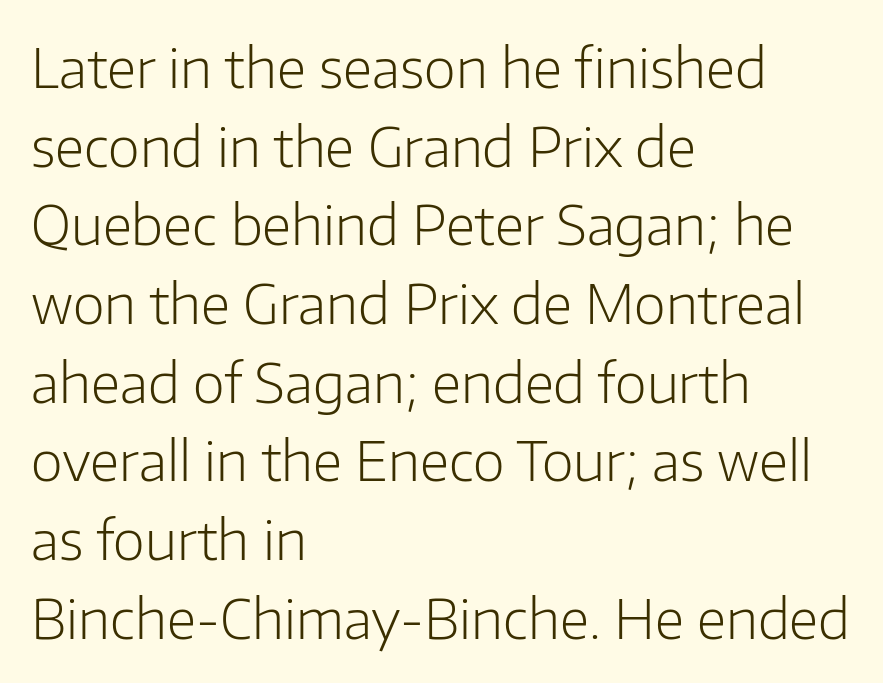
The image shows 55 px light sans-serif type, upright; set left-aligned, normal line spacing (1.43x), normal letter spacing, not underlined; low stroke contrast and a medium x-height.
